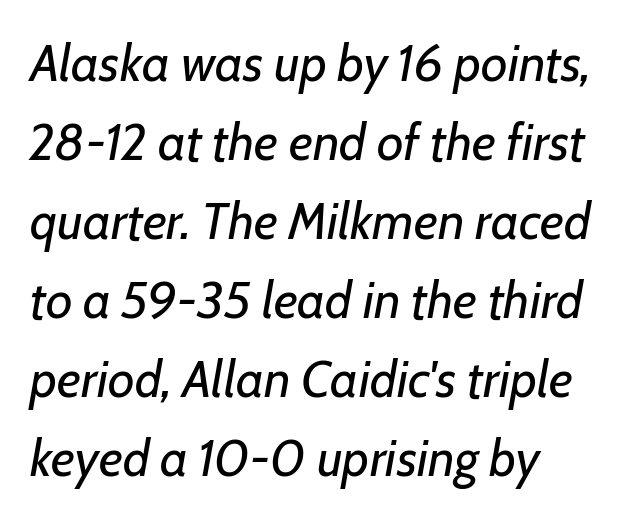
{"italic": "yes", "lean": "right", "slant_degrees": 7, "bold": "no", "weight": "regular", "width": "normal", "stroke_contrast": "low", "x_height": "medium", "monospaced": "no", "underline": "no", "line_spacing": "normal", "line_spacing_ratio": 1.52, "letter_spacing": "normal", "letter_spacing_em": 0.0, "glyph_px": 52}
